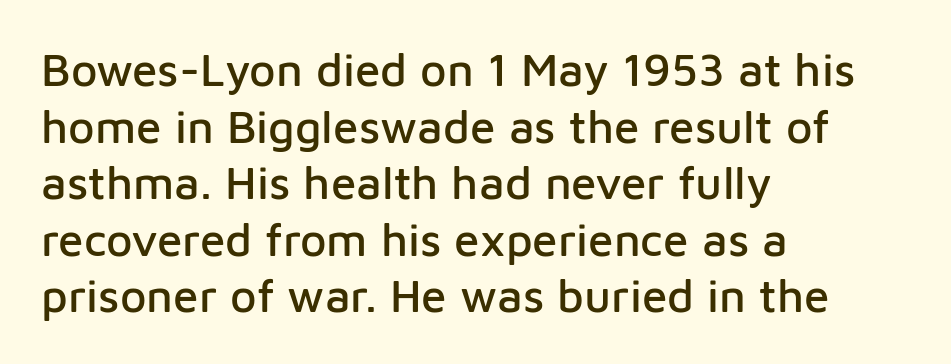
The lettering stays uniformly vertical, giving the passage a roman look. Nothing sits at the stroke ends, so this counts as sans-serif. Which margin do the lines hug? The left one — the right edge is uneven. Looks like regular typesetting: each glyph gets only the width it needs. Compared with typical body copy, the letter spacing here is the same.
